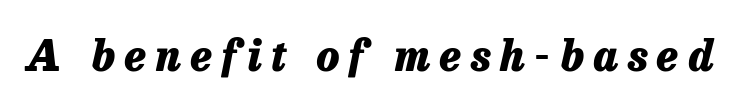
{"italic": "yes", "lean": "right", "slant_degrees": 13, "bold": "yes", "weight": "heavy", "width": "normal", "stroke_contrast": "low", "x_height": "medium", "monospaced": "no", "underline": "no", "letter_spacing": "wide", "letter_spacing_em": 0.23, "glyph_px": 42}
